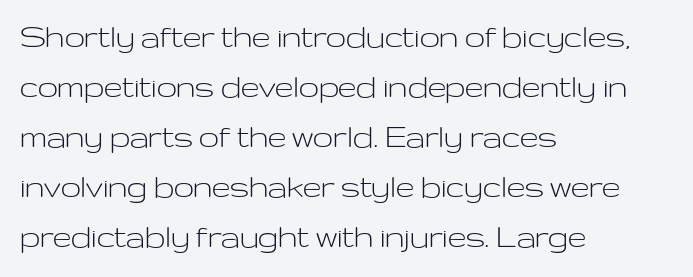
{"serif": "no", "italic": "no", "bold": "no", "weight": "light", "width": "wide", "stroke_contrast": "low", "x_height": "medium", "monospaced": "no", "underline": "no", "align": "left", "line_spacing": "normal", "line_spacing_ratio": 1.39, "letter_spacing": "normal", "letter_spacing_em": 0.0, "glyph_px": 36}
